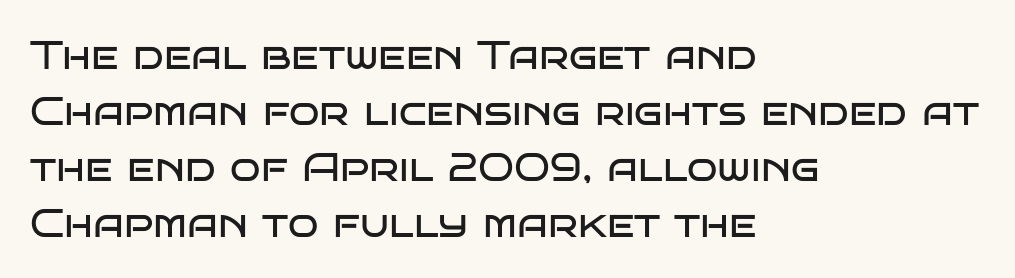
Q: Is the text bold? A: No.
Q: Is the text italic (slanted)? A: No, it is upright.
Q: Is the typeface a serif or a sans-serif typeface? A: Sans-serif.
Q: Is the text underlined? A: No.
Q: How is the paragraph aligned? A: Left-aligned.
Q: Is the spacing between letters normal or unusually wide? A: Normal.
Q: Is the spacing between lines tight, normal or loose? A: Normal.
Q: Width (condensed, normal, or wide)? A: Wide.
Q: Stroke contrast? A: Low.
Q: x-height? A: Large.
Q: Monospaced? A: No.
